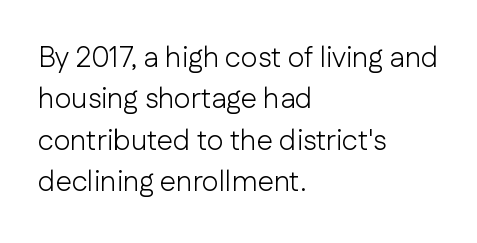
On a weight scale, this lands at 450 or below. The rendering uses natural spacing where letterforms have individual widths. Standard letterfit; no display-style spreading of the glyphs. Quick note: underline off. Tall strokes in this sample are plumb rather than angled.
